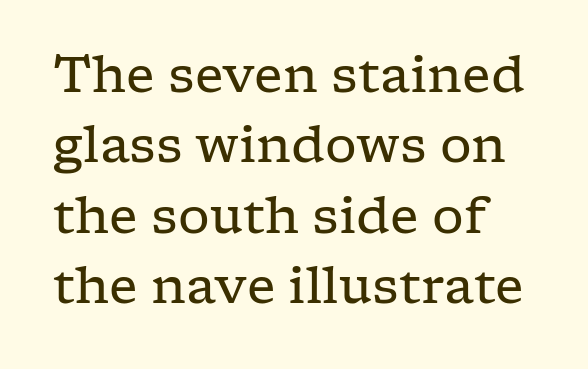
{"serif": "yes", "italic": "no", "bold": "no", "weight": "regular", "width": "wide", "stroke_contrast": "low", "x_height": "medium", "monospaced": "no", "underline": "no", "align": "left", "line_spacing": "normal", "line_spacing_ratio": 1.41, "letter_spacing": "normal", "letter_spacing_em": 0.0, "glyph_px": 50}
